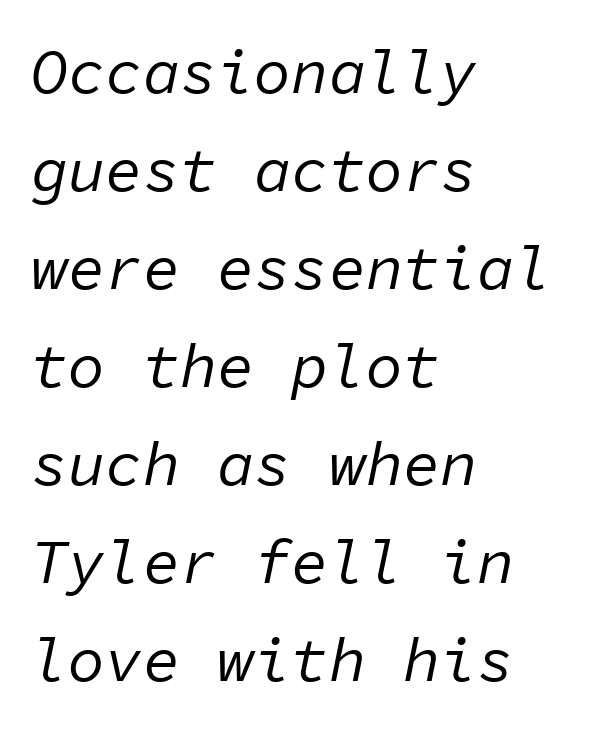
The face used here is monospaced, like something from a code editor. Does extra space separate the letters? No, they use regular spacing. This is not heavy type; no bold has been used. The typography opts for an oblique posture over an upright one. The designer left line spacing at the default.
